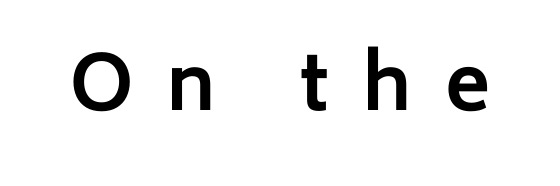
{"serif": "no", "italic": "no", "bold": "yes", "weight": "bold", "width": "normal", "stroke_contrast": "low", "x_height": "medium", "monospaced": "no", "underline": "no", "letter_spacing": "wide", "letter_spacing_em": 0.44, "glyph_px": 75}
